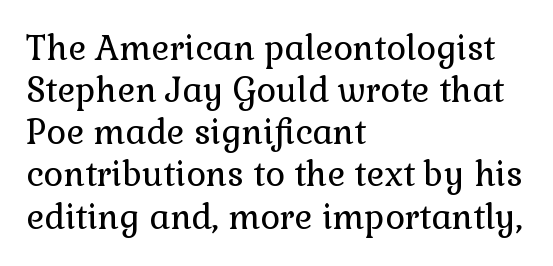
The image shows 34 px regular-weight serif type, upright; set left-aligned, line spacing 1.24x, normal letter spacing, not underlined; low stroke contrast and a medium x-height.
